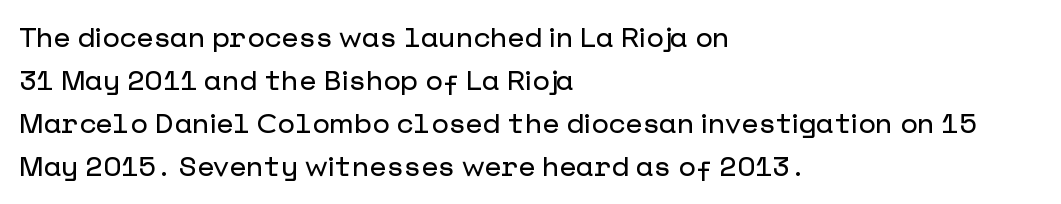
The image shows 28 px sans-serif type, upright; set left-aligned, normal line spacing (1.53x), normal letter spacing, not underlined; low stroke contrast and a medium x-height.
